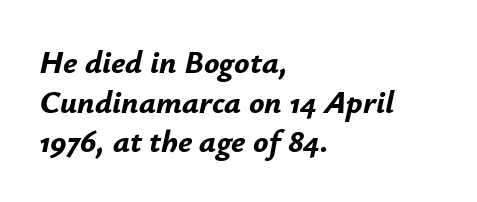
The image shows 32 px bold type, italic (leaning right); set left-aligned, line spacing 1.24x, normal letter spacing, not underlined; low stroke contrast and a small x-height.
